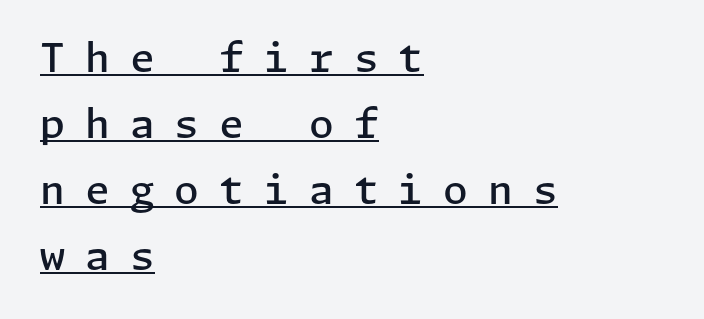
Is the letter spacing exaggerated? Yes — the characters are pushed far apart. Leading matches the norm, producing a regular column. The glyphs have the mass of a demibold cut, below bold. Every stem runs plumb, perpendicular to the baseline.
